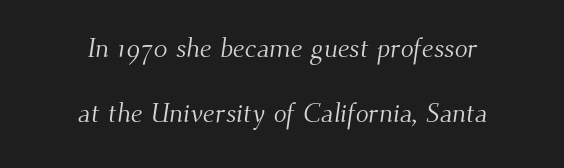
Q: Is the text bold? A: No.
Q: Is the text underlined? A: No.
Q: How is the paragraph aligned? A: Centered.
Q: Is the spacing between letters normal or unusually wide? A: Normal.
Q: Is the spacing between lines tight, normal or loose? A: Loose.
